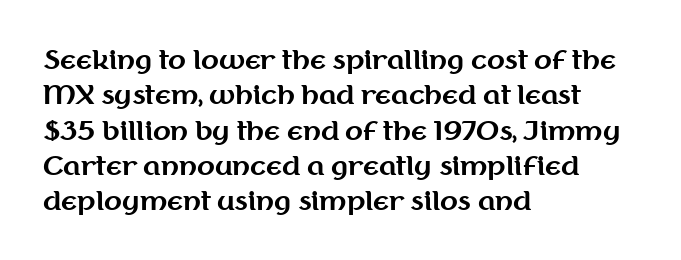
The image shows 26 px bold type, upright; set left-aligned, normal line spacing (1.36x), normal letter spacing, not underlined.
